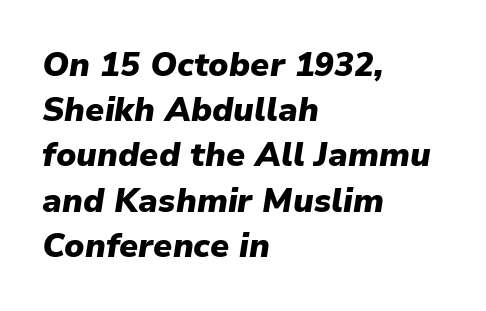
Stroke thickness is high; the sample reads as a true bold. The compositor pushed each line to the left boundary. Looks like regular typesetting: each glyph gets only the width it needs. Only glyphs here, with clear space below each row. The rendering applies a slant to the glyphs. Look at the tracking — it's just the regular setting, nothing added.
